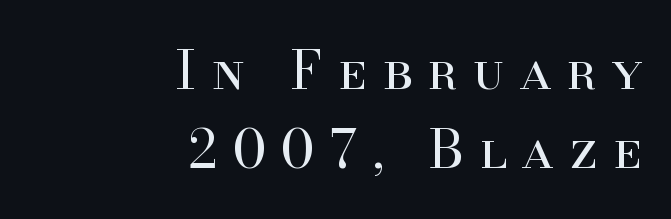
Q: Is the text bold? A: No.
Q: Is the text italic (slanted)? A: No, it is upright.
Q: Is the typeface a serif or a sans-serif typeface? A: Serif.
Q: Is the text underlined? A: No.
Q: How is the paragraph aligned? A: Right-aligned.
Q: Is the spacing between letters normal or unusually wide? A: Unusually wide.
Q: Is the spacing between lines tight, normal or loose? A: Normal.
Q: Width (condensed, normal, or wide)? A: Normal.
Q: Stroke contrast? A: High.
Q: x-height? A: Small.
Q: Monospaced? A: No.
